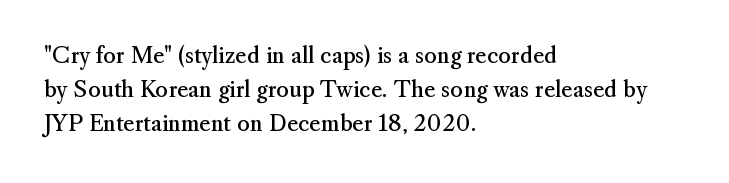
Q: Is the text bold? A: No.
Q: Is the text italic (slanted)? A: No, it is upright.
Q: Is the text underlined? A: No.
Q: How is the paragraph aligned? A: Left-aligned.
Q: Is the spacing between letters normal or unusually wide? A: Normal.
Q: Is the spacing between lines tight, normal or loose? A: Normal.
